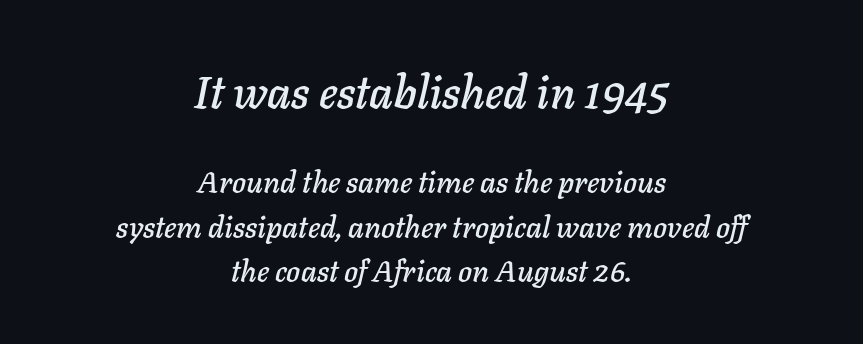
The letters sit at their default tracking, neither squeezed nor spread. These lines stack symmetrically, like a column narrowing and widening about its center. Whoever set this chose a conventional vertical rhythm. This rendering features lettering with no underline. The font's italic variant was chosen for this text. Here the designer chose a conventional face with non-uniform glyph widths.
